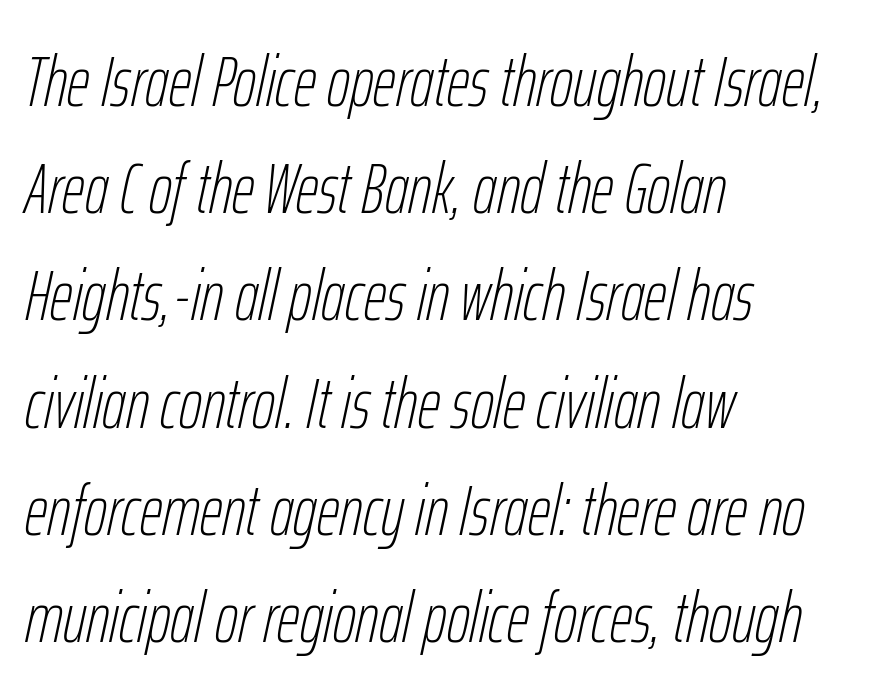
Q: Is the text bold? A: No.
Q: Is the text italic (slanted)? A: Yes, it leans right by about 12 degrees.
Q: Is the text underlined? A: No.
Q: How is the paragraph aligned? A: Left-aligned.
Q: Is the spacing between letters normal or unusually wide? A: Normal.
Q: Is the spacing between lines tight, normal or loose? A: Normal.
Q: Width (condensed, normal, or wide)? A: Condensed.
Q: Stroke contrast? A: Low.
Q: x-height? A: Medium.
Q: Monospaced? A: No.
